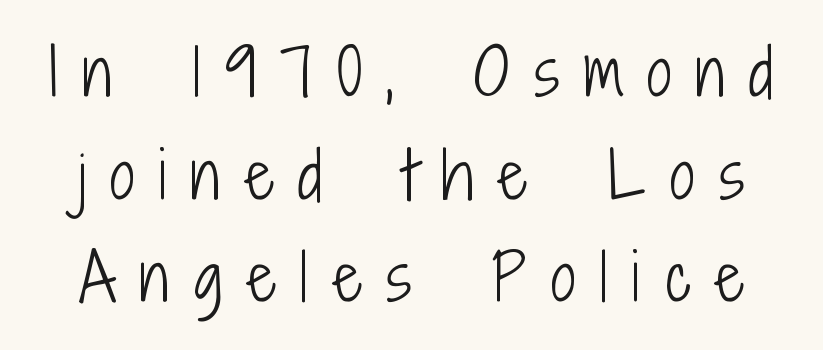
Rule under the text: the space is simply empty. Quick note: not italic, upright. Are there feet on the stems? There aren't — it's a sans. Weight: regular or lighter. Compared with typical body copy, the letter spacing here is much looser. Regular leading.
